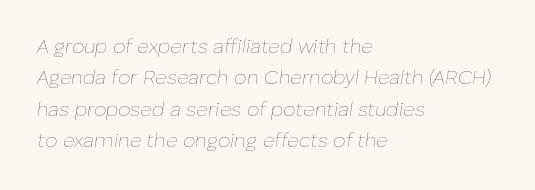
{"italic": "yes", "lean": "right", "slant_degrees": 8, "bold": "no", "underline": "no", "align": "left", "line_spacing": "normal", "line_spacing_ratio": 1.57, "letter_spacing": "normal", "letter_spacing_em": 0.0, "glyph_px": 20}
